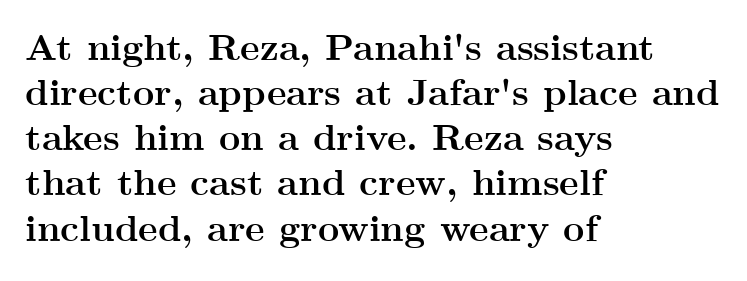
Lines of text with bare space underneath. Look at the bottom of the vertical strokes: they flare into serifs here. Pretty heavy lettering here — definitely bold. Here the designer chose a conventional face with non-uniform glyph widths. Does the lettering tilt? It doesn't — this is upright. Leftover space on each line is placed entirely after the last word.
